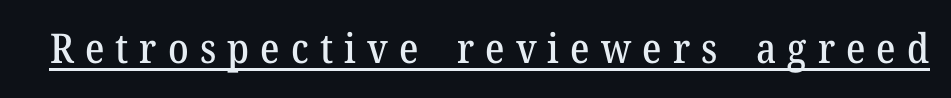
Q: Is the text italic (slanted)? A: No, it is upright.
Q: Is the typeface a serif or a sans-serif typeface? A: Serif.
Q: Is the text underlined? A: Yes.
Q: Is the spacing between letters normal or unusually wide? A: Unusually wide.
Q: Width (condensed, normal, or wide)? A: Normal.
Q: Stroke contrast? A: Medium.
Q: x-height? A: Medium.
Q: Monospaced? A: No.
